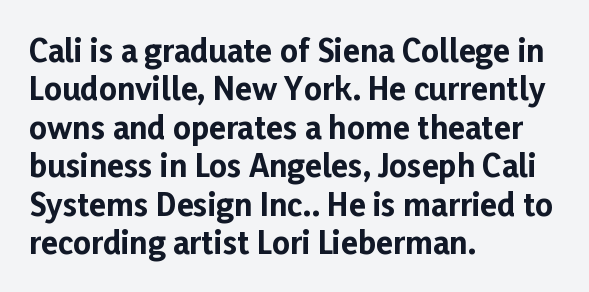
Q: Is the text bold? A: Yes.
Q: Is the text italic (slanted)? A: No, it is upright.
Q: Is the typeface a serif or a sans-serif typeface? A: Sans-serif.
Q: Is the text underlined? A: No.
Q: How is the paragraph aligned? A: Left-aligned.
Q: Is the spacing between letters normal or unusually wide? A: Normal.
Q: Width (condensed, normal, or wide)? A: Normal.
Q: Stroke contrast? A: Low.
Q: x-height? A: Medium.
Q: Monospaced? A: No.
